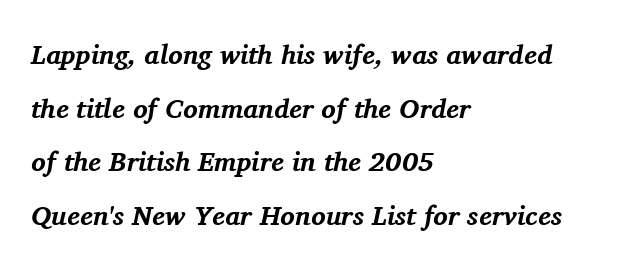
{"italic": "yes", "lean": "right", "slant_degrees": 11, "bold": "yes", "underline": "no", "align": "left", "line_spacing": "loose", "line_spacing_ratio": 1.99, "letter_spacing": "normal", "letter_spacing_em": 0.0, "glyph_px": 27}
